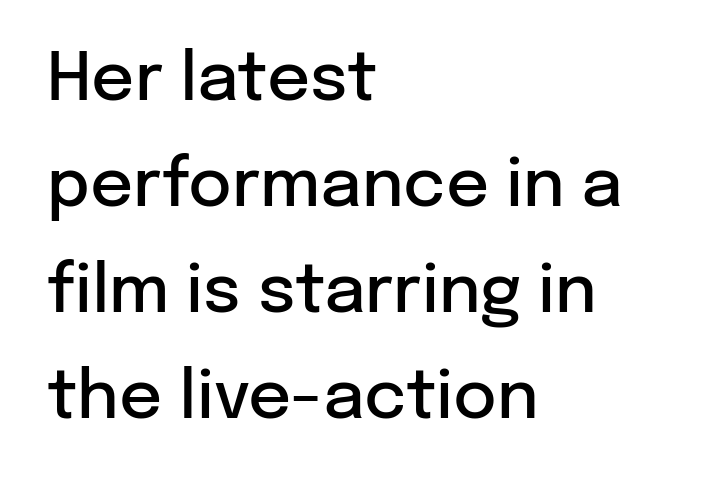
{"serif": "no", "italic": "no", "bold": "semi", "weight": "semibold", "width": "normal", "stroke_contrast": "low", "x_height": "medium", "monospaced": "no", "underline": "no", "align": "left", "line_spacing": "normal", "line_spacing_ratio": 1.58, "letter_spacing": "normal", "letter_spacing_em": 0.0, "glyph_px": 67}
